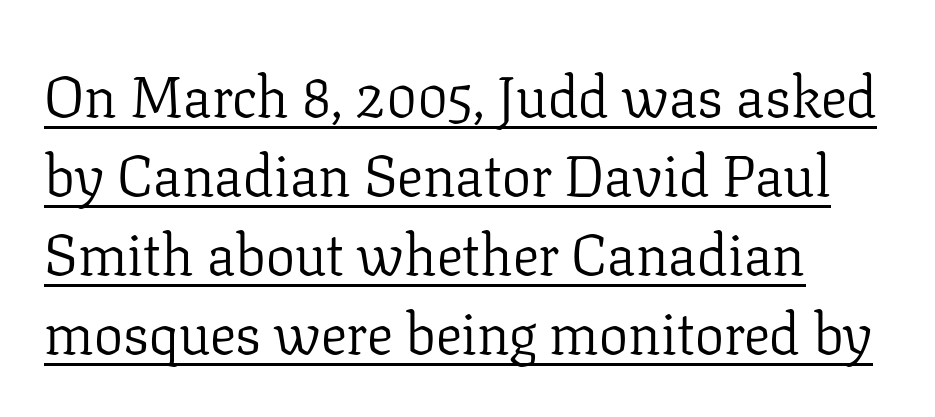
The image shows 58 px light serif type, upright; set left-aligned, normal line spacing (1.36x), normal letter spacing, underlined; low stroke contrast and a medium x-height.
